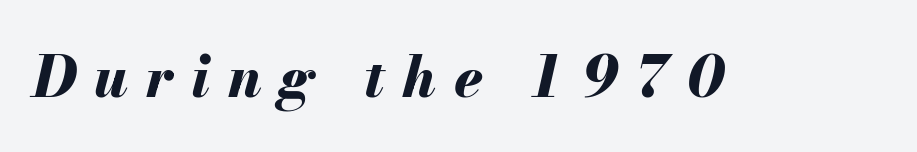
The image shows 57 px bold type, italic (leaning right); set unusually wide letter spacing (+0.31 em), not underlined; medium stroke contrast and a small x-height.
